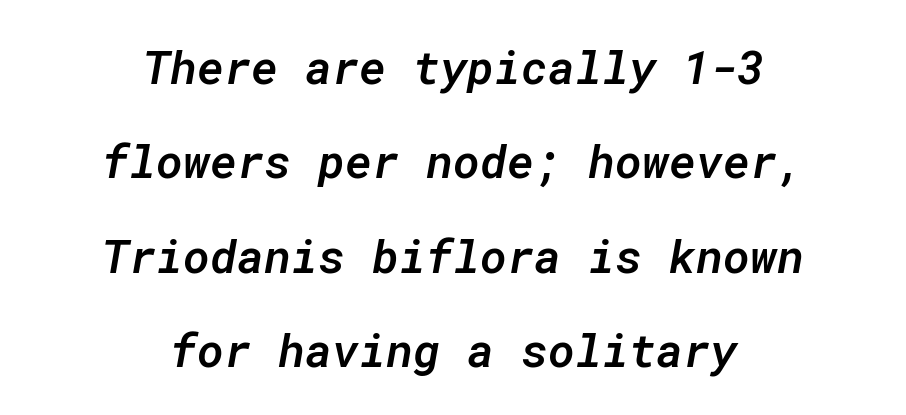
{"italic": "yes", "lean": "right", "slant_degrees": 10, "bold": "semi", "weight": "semibold", "width": "normal", "stroke_contrast": "low", "x_height": "medium", "monospaced": "yes", "underline": "no", "align": "center", "line_spacing": "loose", "line_spacing_ratio": 2.05, "letter_spacing": "normal", "letter_spacing_em": 0.0, "glyph_px": 46}
